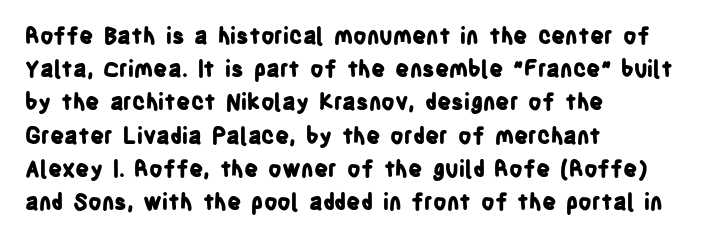
The image shows 22 px bold type, upright; set left-aligned, normal line spacing (1.51x), normal letter spacing, not underlined.
